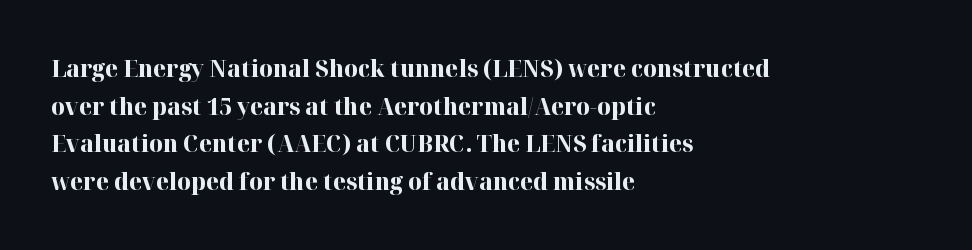
Heavy, bold letterforms. Quick note: underline off. The space between consecutive lines is moderate. This is roman type, the default non-slanted kind. The compositor pushed each line to the left boundary.
